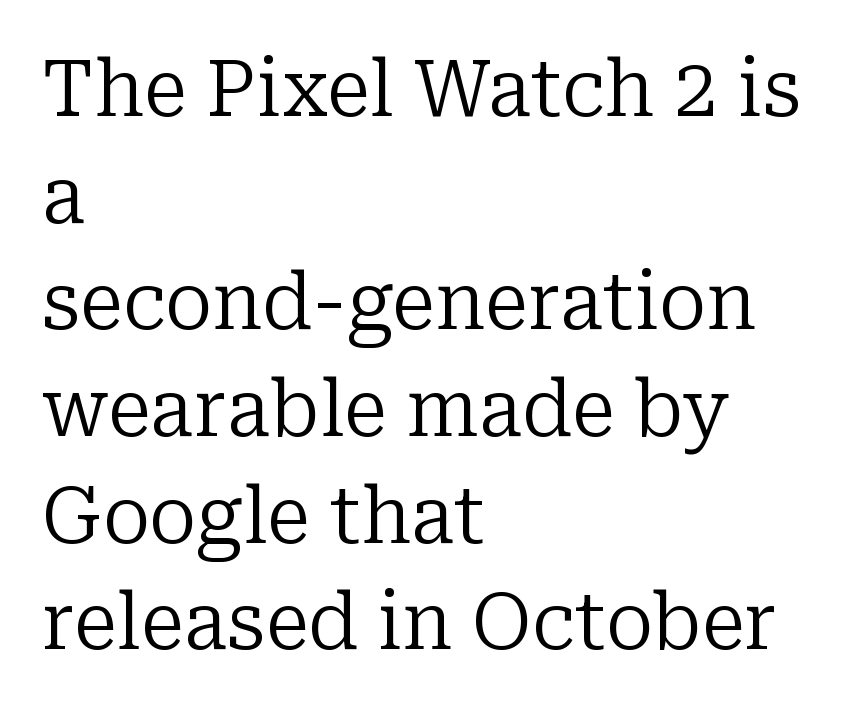
Each stroke keeps to a modest, everyday thickness or less. Compared with typical paragraphs, the rows here are spaced about the same. This sample has the flowing, uneven cadence of proportional lettering. Here the glyphs are tracked normally, forming tight word shapes. The letters stand upright; this is a roman face.
